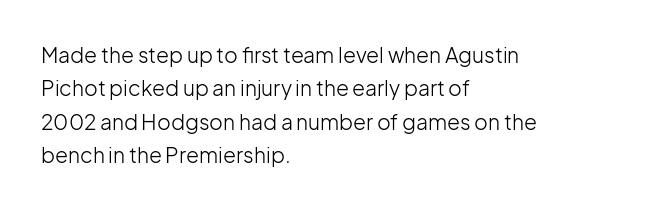
The image shows 21 px text type, upright; set left-aligned, normal line spacing (1.59x), normal letter spacing, not underlined.
